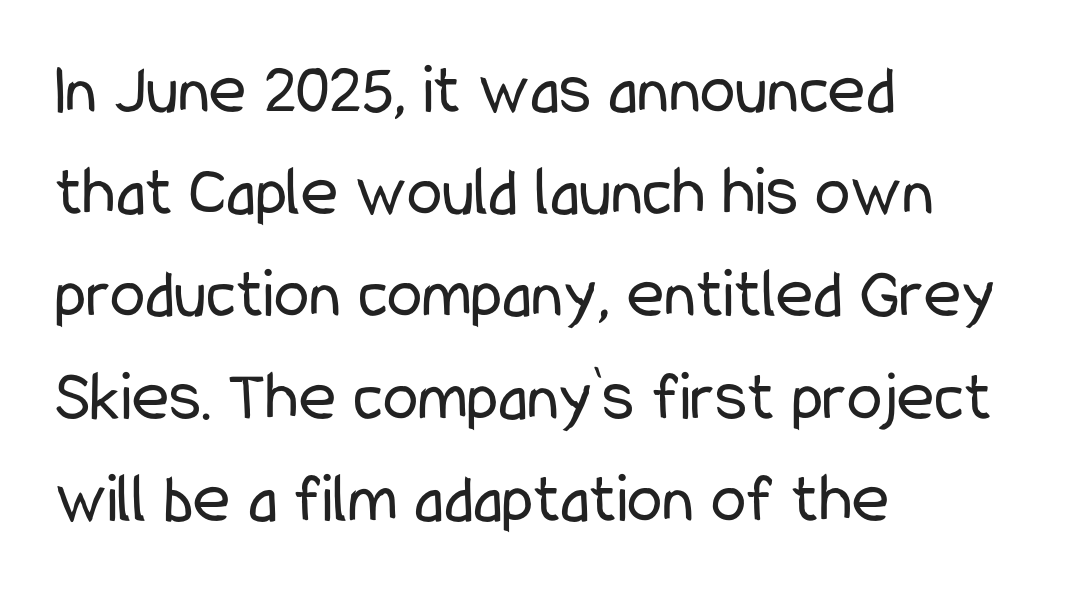
Compared with typical body copy, the letter spacing here is the same. The weight tops out at a normal text grade. A roman cut, with each character standing at attention. Are there feet on the stems? There aren't — it's a sans. You could not count columns in this text — the font is proportionally spaced. The foot of each line stays bare and open.
